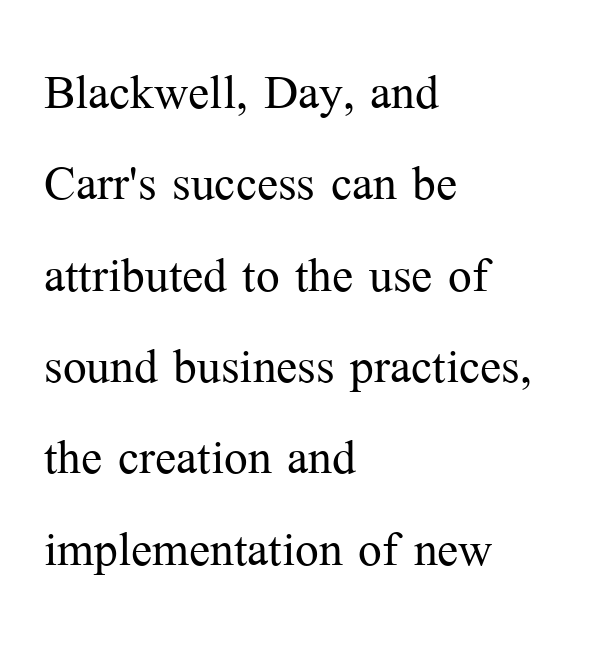
{"serif": "yes", "italic": "no", "bold": "no", "weight": "light", "width": "normal", "stroke_contrast": "medium", "x_height": "medium", "monospaced": "no", "underline": "no", "align": "left", "line_spacing": "normal", "line_spacing_ratio": 1.45, "letter_spacing": "normal", "letter_spacing_em": 0.0, "glyph_px": 63}
